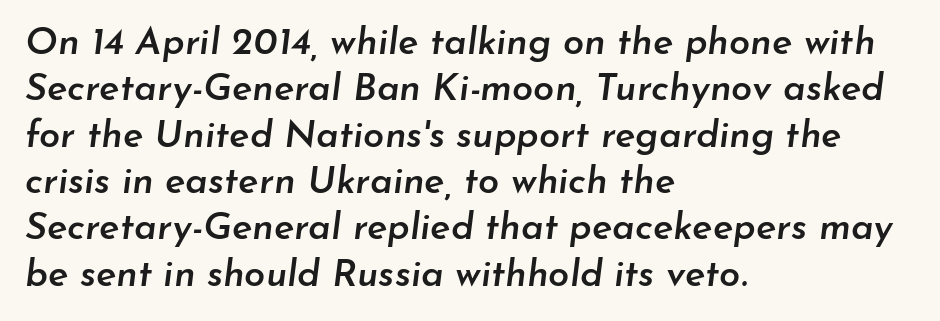
The image shows 38 px semibold type, italic (leaning right); set left-aligned, line spacing 1.22x, normal letter spacing, not underlined; low stroke contrast and a small x-height.
